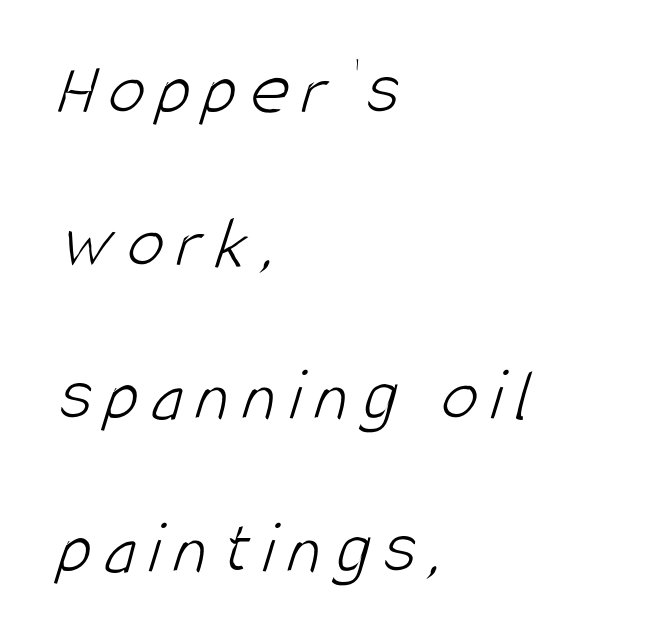
The image shows 75 px light, condensed sans-serif type; set left-aligned, loose line spacing (2.04x), not underlined; low stroke contrast and a large x-height.
